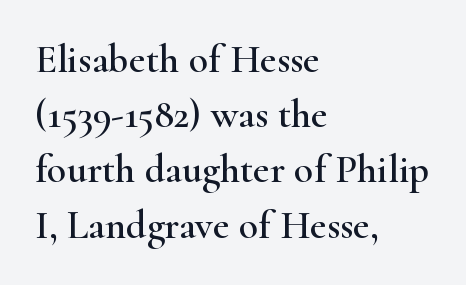
The image shows 40 px wide serif type, upright; set left-aligned, normal line spacing (1.38x), normal letter spacing, not underlined; high stroke contrast and a small x-height.
